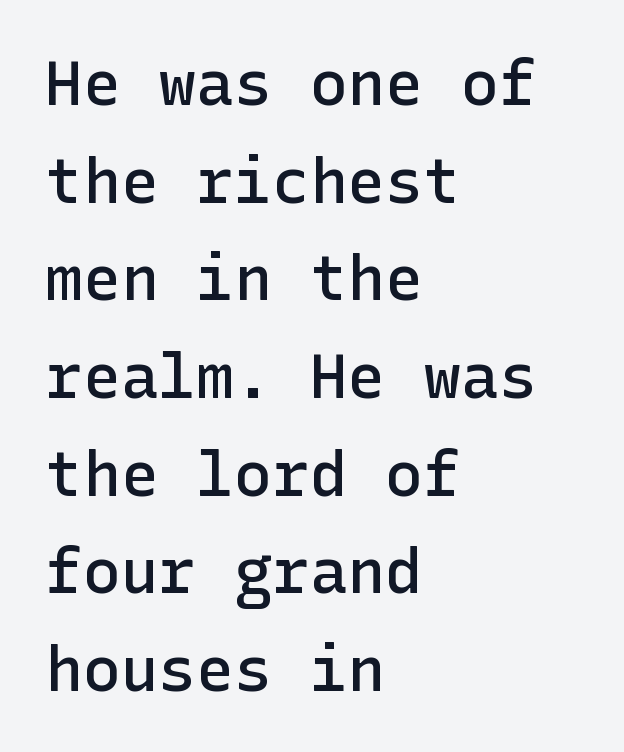
{"serif": "no", "italic": "no", "bold": "semi", "weight": "semibold", "width": "normal", "stroke_contrast": "low", "x_height": "medium", "underline": "no", "align": "left", "line_spacing": "normal", "line_spacing_ratio": 1.55, "letter_spacing": "normal", "letter_spacing_em": 0.0, "glyph_px": 63}
